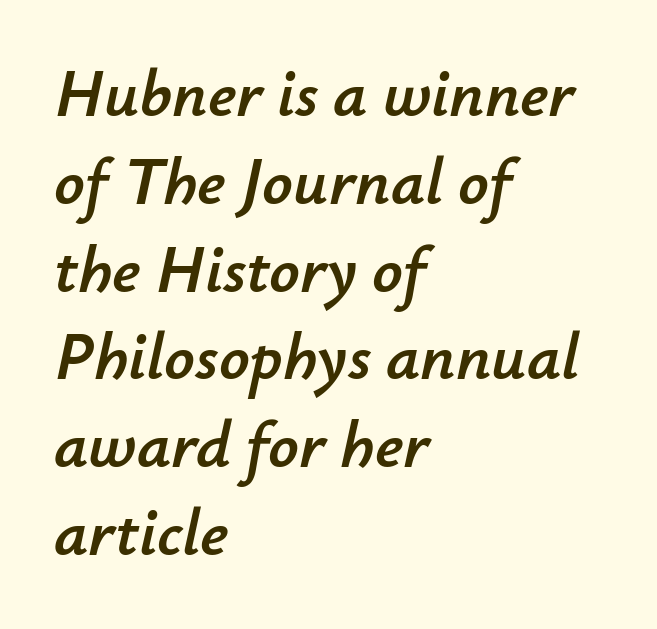
The image shows 67 px text type, italic (leaning right); set left-aligned, normal line spacing (1.31x), normal letter spacing, not underlined; low stroke contrast and a small x-height.
